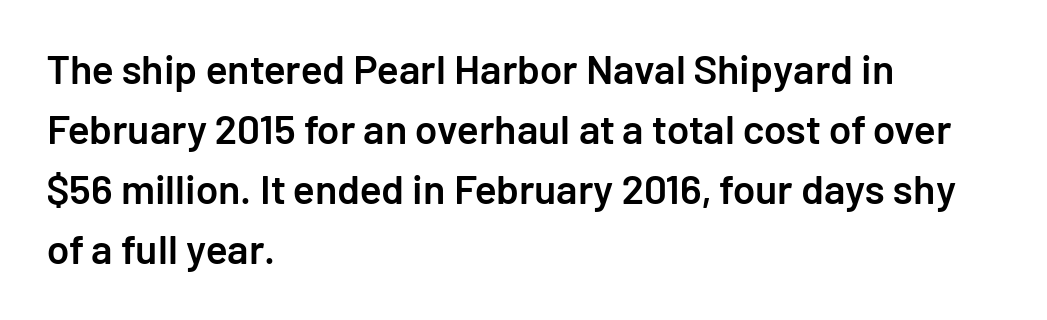
Q: Is the text bold? A: Semi-bold.
Q: Is the text italic (slanted)? A: No, it is upright.
Q: Is the typeface a serif or a sans-serif typeface? A: Sans-serif.
Q: Is the text underlined? A: No.
Q: How is the paragraph aligned? A: Left-aligned.
Q: Is the spacing between letters normal or unusually wide? A: Normal.
Q: Is the spacing between lines tight, normal or loose? A: Normal.
Q: Width (condensed, normal, or wide)? A: Normal.
Q: Stroke contrast? A: Low.
Q: x-height? A: Medium.
Q: Monospaced? A: No.
